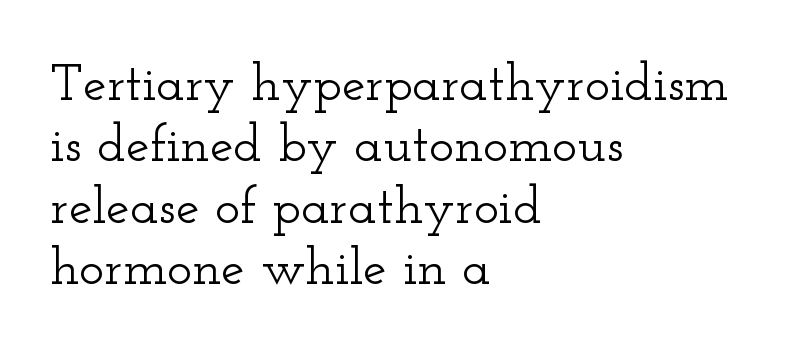
Q: Is the text italic (slanted)? A: No, it is upright.
Q: Is the typeface a serif or a sans-serif typeface? A: Serif.
Q: Is the text underlined? A: No.
Q: How is the paragraph aligned? A: Left-aligned.
Q: Is the spacing between letters normal or unusually wide? A: Normal.
Q: Width (condensed, normal, or wide)? A: Wide.
Q: Stroke contrast? A: Low.
Q: x-height? A: Small.
Q: Monospaced? A: No.
